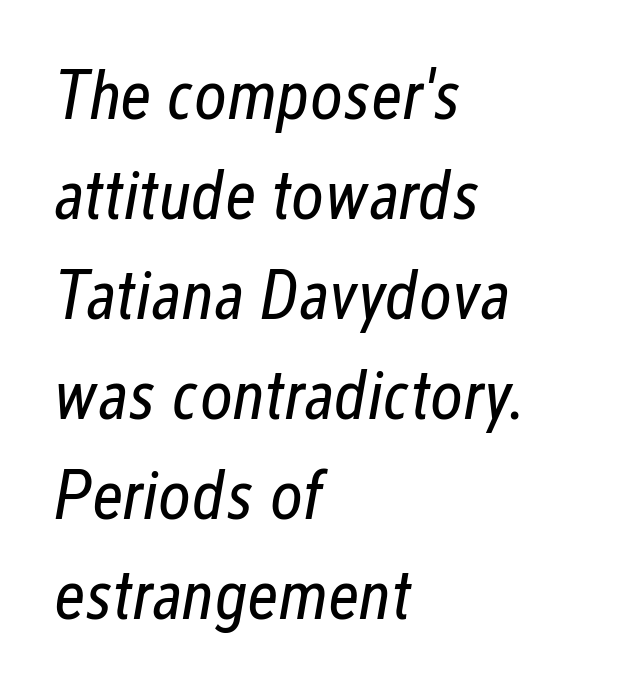
Decoration check: the copy has no underline. The specimen reads as italic at a glance. This sample has the flowing, uneven cadence of proportional lettering. Honestly, the row spacing looks completely unremarkable. No heavy texture on the line: the type isn't bold.
